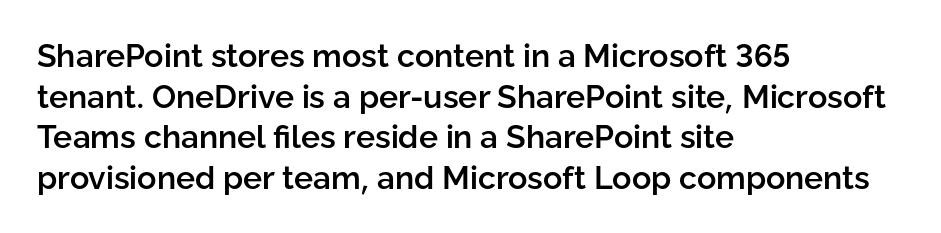
Q: Is the text bold? A: Semi-bold.
Q: Is the text italic (slanted)? A: No, it is upright.
Q: Is the typeface a serif or a sans-serif typeface? A: Sans-serif.
Q: Is the text underlined? A: No.
Q: How is the paragraph aligned? A: Left-aligned.
Q: Is the spacing between letters normal or unusually wide? A: Normal.
Q: Is the spacing between lines tight, normal or loose? A: Normal.
Q: Width (condensed, normal, or wide)? A: Normal.
Q: Stroke contrast? A: Low.
Q: x-height? A: Medium.
Q: Monospaced? A: No.
